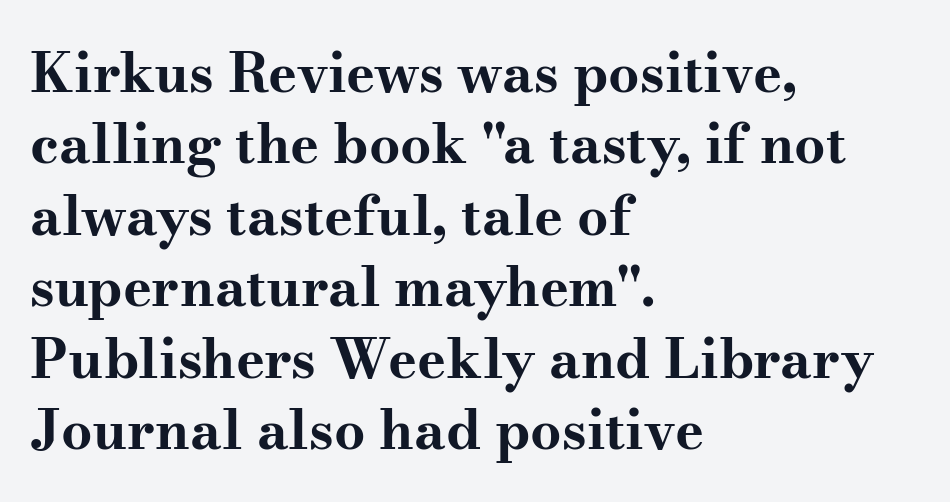
Q: Is the text bold? A: Yes.
Q: Is the text italic (slanted)? A: No, it is upright.
Q: Is the typeface a serif or a sans-serif typeface? A: Serif.
Q: Is the text underlined? A: No.
Q: How is the paragraph aligned? A: Left-aligned.
Q: Is the spacing between letters normal or unusually wide? A: Normal.
Q: Is the spacing between lines tight, normal or loose? A: Normal.
Q: Width (condensed, normal, or wide)? A: Wide.
Q: Stroke contrast? A: Medium.
Q: x-height? A: Small.
Q: Monospaced? A: No.
